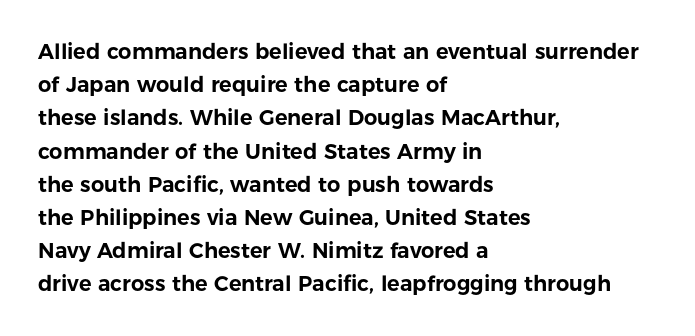
The tracking reads as untouched default to a designer's eye. Anything drawn beneath the words? Only blank space. Leading: standard. The lettering holds an erect, upright posture throughout.
